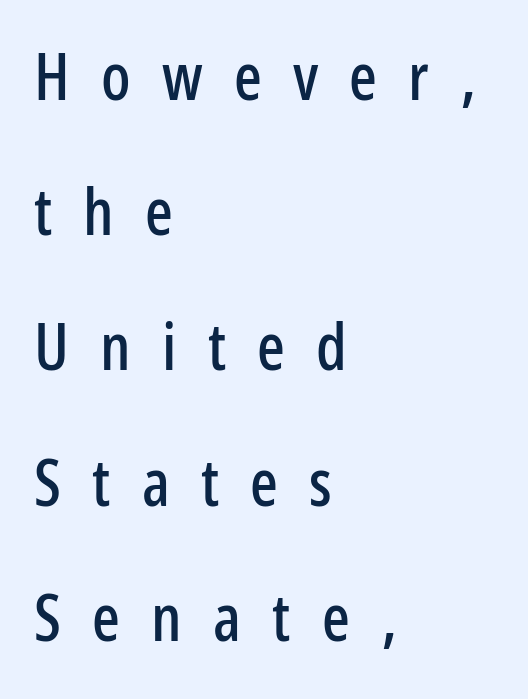
The image shows 65 px condensed sans-serif type, upright; set left-aligned, loose line spacing (2.08x), unusually wide letter spacing (+0.48 em), not underlined; low stroke contrast and a medium x-height.
